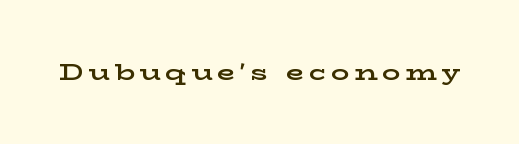
{"italic": "no", "bold": "yes", "underline": "no", "letter_spacing": "wide", "letter_spacing_em": 0.21, "glyph_px": 23}
